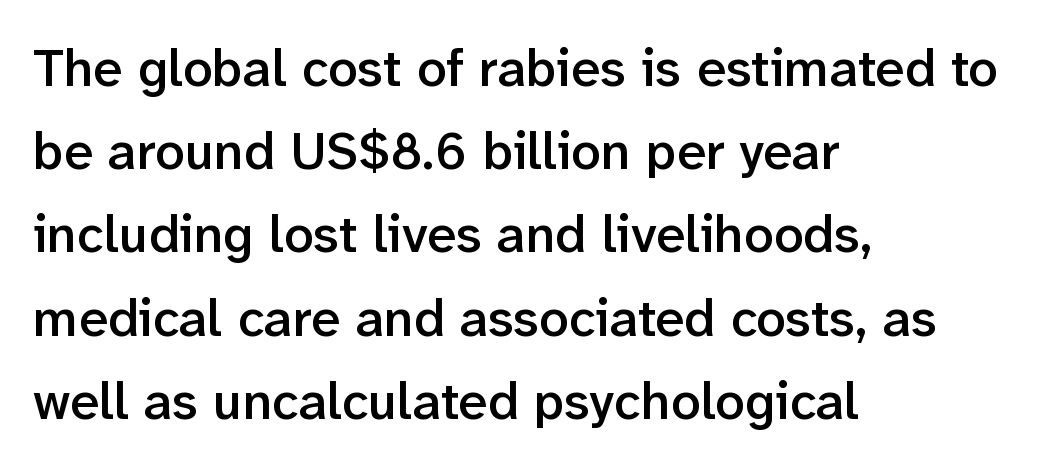
Q: Is the text bold? A: Semi-bold.
Q: Is the text italic (slanted)? A: No, it is upright.
Q: Is the typeface a serif or a sans-serif typeface? A: Sans-serif.
Q: Is the text underlined? A: No.
Q: How is the paragraph aligned? A: Left-aligned.
Q: Is the spacing between letters normal or unusually wide? A: Normal.
Q: Is the spacing between lines tight, normal or loose? A: Normal.
Q: Width (condensed, normal, or wide)? A: Normal.
Q: Stroke contrast? A: Low.
Q: x-height? A: Medium.
Q: Monospaced? A: No.
